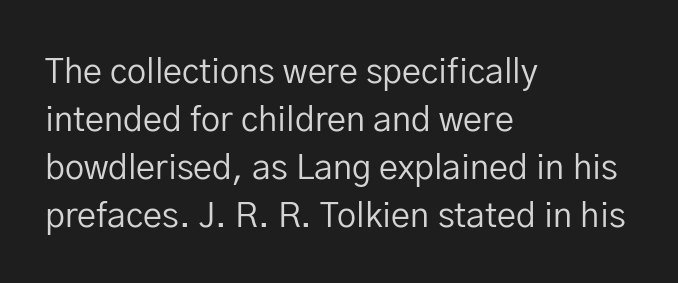
{"serif": "no", "italic": "no", "bold": "no", "weight": "regular", "width": "normal", "stroke_contrast": "low", "x_height": "medium", "monospaced": "no", "underline": "no", "align": "left", "line_spacing": "normal", "line_spacing_ratio": 1.41, "letter_spacing": "normal", "letter_spacing_em": 0.0, "glyph_px": 34}
